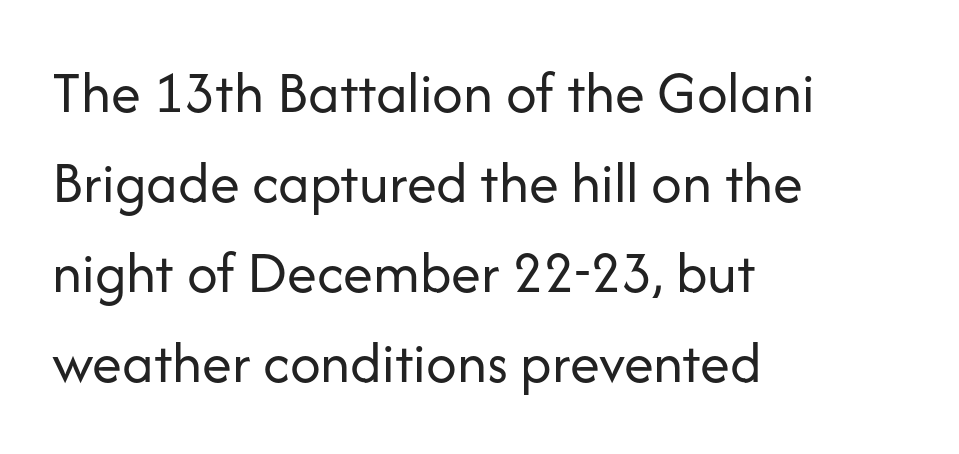
{"serif": "no", "italic": "no", "bold": "no", "weight": "regular", "width": "normal", "stroke_contrast": "low", "x_height": "medium", "monospaced": "no", "underline": "no", "align": "left", "line_spacing": "normal", "line_spacing_ratio": 1.5, "letter_spacing": "normal", "letter_spacing_em": 0.0, "glyph_px": 60}
